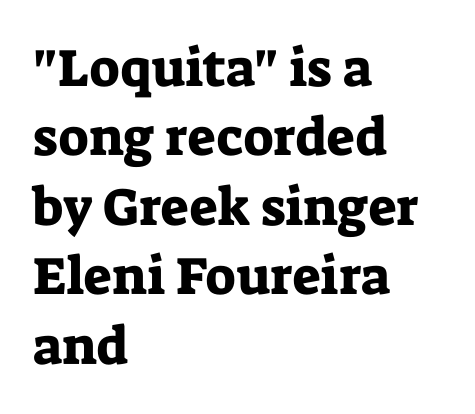
The image shows 53 px serif type, upright; set left-aligned, normal line spacing (1.31x), normal letter spacing, not underlined; low stroke contrast and a medium x-height.
